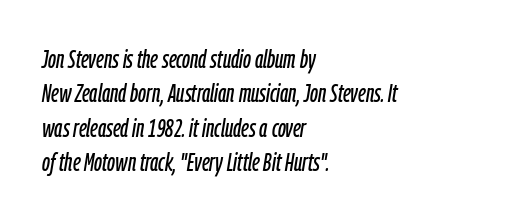
{"italic": "yes", "lean": "right", "slant_degrees": 9, "underline": "no", "align": "left", "line_spacing": "normal", "line_spacing_ratio": 1.32, "letter_spacing": "normal", "letter_spacing_em": 0.0, "glyph_px": 26}
